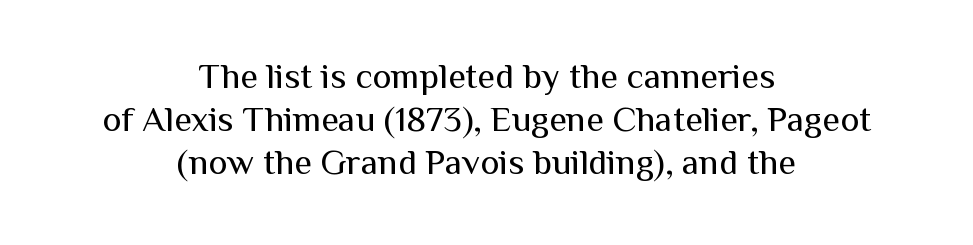
The characters are drawn with everyday or finer stroke widths. Every character sits straight up, as roman type does. The face used here is proportionally spaced, like ordinary book or web type. The font family rendered here belongs to the sans-serif group. Visually the block forms a symmetrical silhouette, jagged on both flanks.
